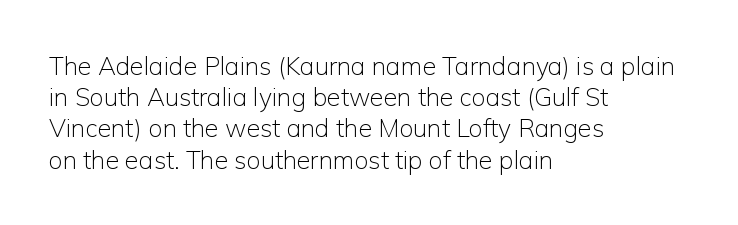
The image shows 25 px text type, upright; set left-aligned, normal line spacing (1.25x), normal letter spacing, not underlined.
